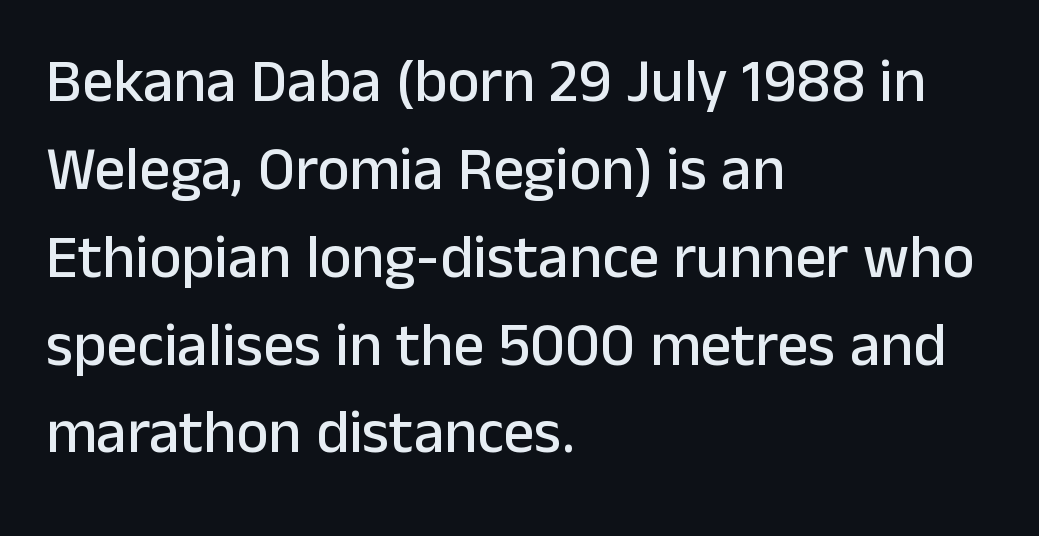
{"serif": "no", "italic": "no", "width": "normal", "stroke_contrast": "low", "x_height": "medium", "monospaced": "no", "underline": "no", "align": "left", "line_spacing": "normal", "line_spacing_ratio": 1.44, "letter_spacing": "normal", "letter_spacing_em": 0.0, "glyph_px": 61}
